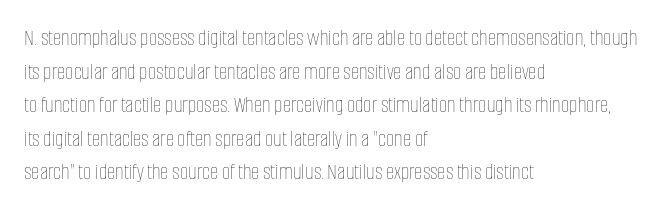
What stands out about the letter spacing? Nothing — it is the standard amount. Type without underlining. You can tell it's not italic because the verticals are truly vertical. Is there much room between lines? A standard amount, neither cramped nor airy.
